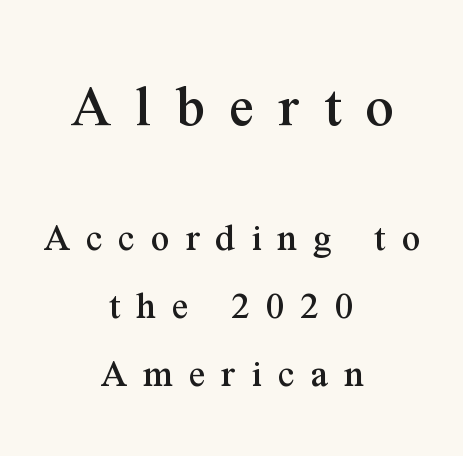
Casual observation: everything's sitting right in the middle. Between these two stacked blocks, the higher one wins on size. The passage shown is typed in a proportional face where columns would drift. When letters stand straight like this, we call the style roman or upright. Whoever set this chose a conventional vertical rhythm.
